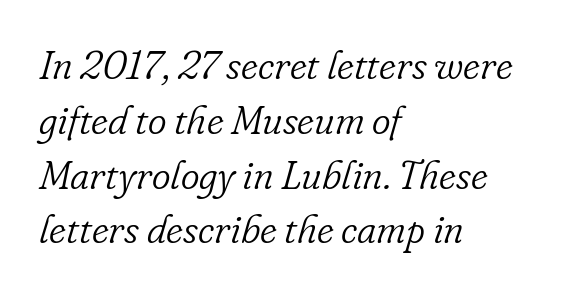
Q: Is the text bold? A: No.
Q: Is the text italic (slanted)? A: Yes, it leans right by about 16 degrees.
Q: Is the typeface a serif or a sans-serif typeface? A: Serif.
Q: Is the text underlined? A: No.
Q: How is the paragraph aligned? A: Left-aligned.
Q: Is the spacing between letters normal or unusually wide? A: Normal.
Q: Is the spacing between lines tight, normal or loose? A: Normal.
Q: Width (condensed, normal, or wide)? A: Normal.
Q: Stroke contrast? A: Low.
Q: x-height? A: Small.
Q: Monospaced? A: No.
